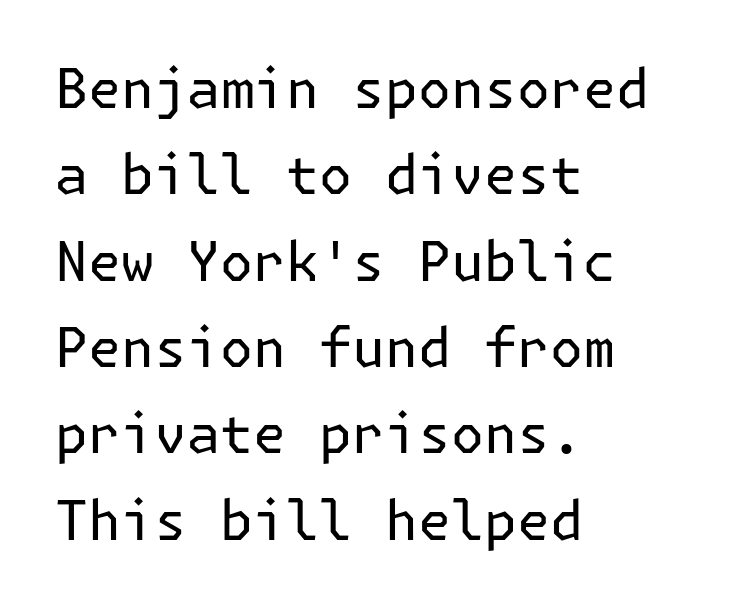
{"serif": "no", "italic": "no", "bold": "no", "weight": "regular", "width": "normal", "stroke_contrast": "low", "x_height": "medium", "underline": "no", "align": "left", "line_spacing": "normal", "line_spacing_ratio": 1.57, "letter_spacing": "normal", "letter_spacing_em": 0.0, "glyph_px": 55}
